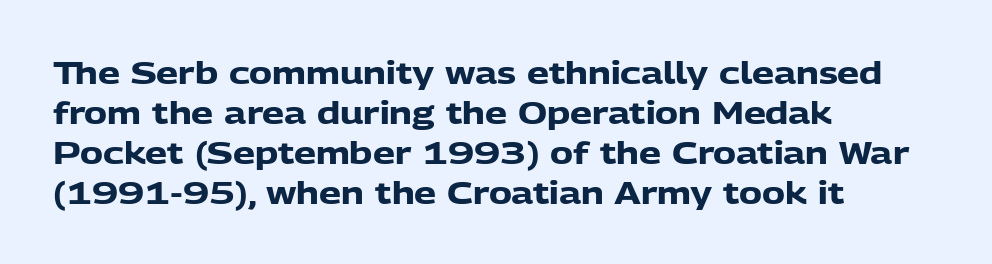
The image shows 31 px heavy sans-serif type, upright; set left-aligned, normal line spacing (1.29x), normal letter spacing, not underlined; low stroke contrast and a medium x-height.
